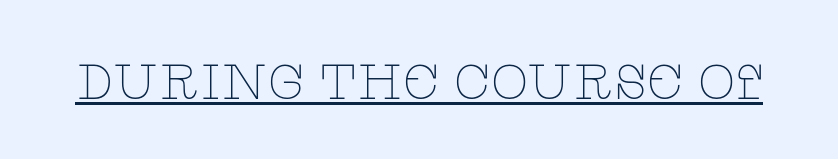
The image shows 49 px thin, wide serif type, upright; set normal letter spacing, underlined; low stroke contrast and a large x-height.
